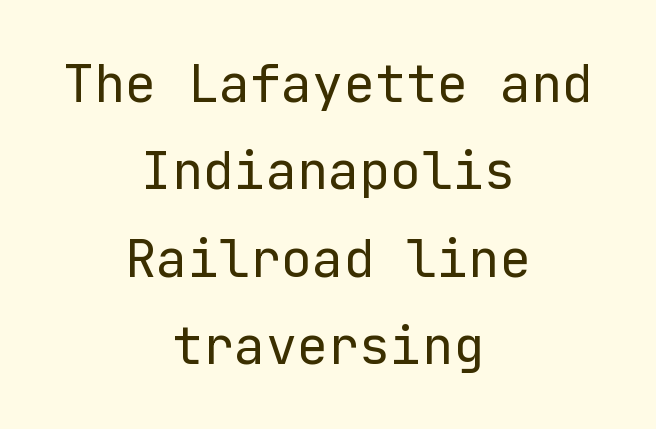
{"serif": "no", "italic": "no", "bold": "no", "weight": "regular", "width": "normal", "stroke_contrast": "low", "x_height": "medium", "underline": "no", "align": "center", "line_spacing": "normal", "line_spacing_ratio": 1.68, "letter_spacing": "normal", "letter_spacing_em": 0.0, "glyph_px": 52}
